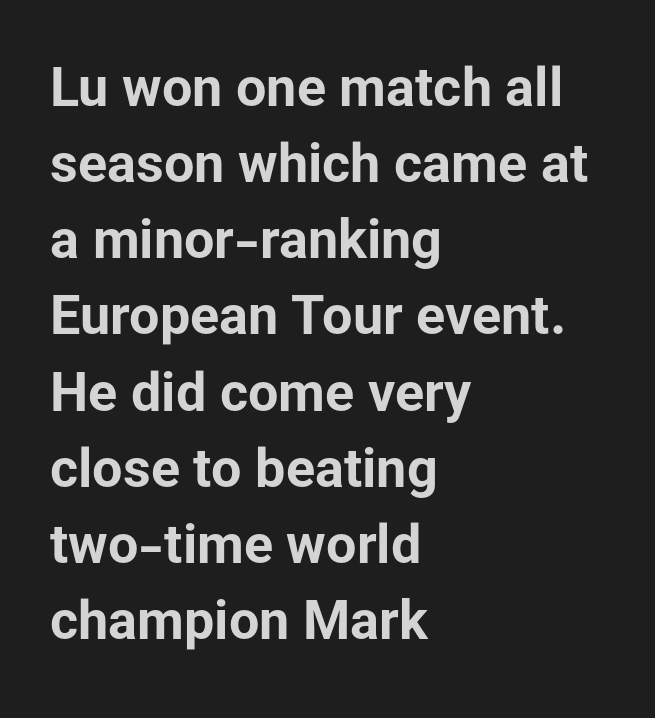
The sample has been set heavy, in full bold. A sans-serif font was chosen for this passage. Posture: vertical. A normal amount of white space separates one row of letters from the next. Decoration check: the copy has no underline.
